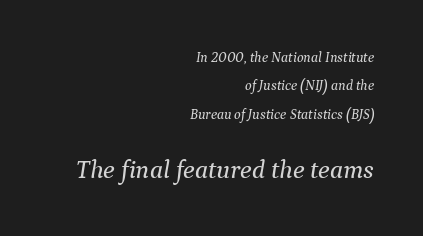
The image shows 26 px text type, italic (leaning right); set right-aligned, loose line spacing (2.03x), normal letter spacing, not underlined; the second (bottom) block is 1.86x larger.
